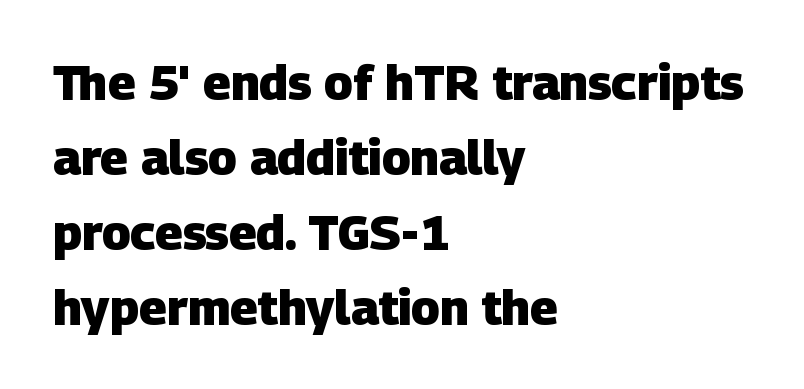
Does the type have serifs? No, each stem ends abruptly. Words float on clear page, feet unadorned. Tracking value appears to be zero — textbook default spacing. You could not count columns in this text — the font is proportionally spaced.
